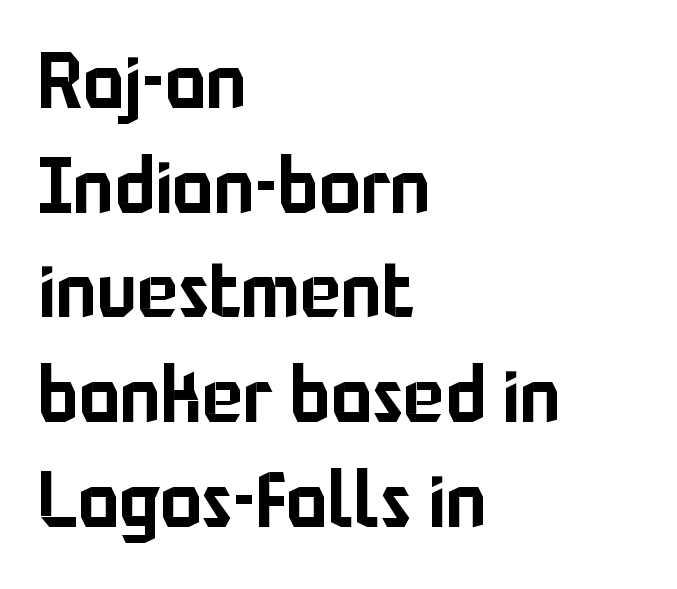
{"serif": "no", "italic": "no", "width": "normal", "stroke_contrast": "low", "x_height": "medium", "monospaced": "no", "underline": "no", "align": "left", "line_spacing": "normal", "line_spacing_ratio": 1.36, "letter_spacing": "normal", "letter_spacing_em": 0.0, "glyph_px": 77}
